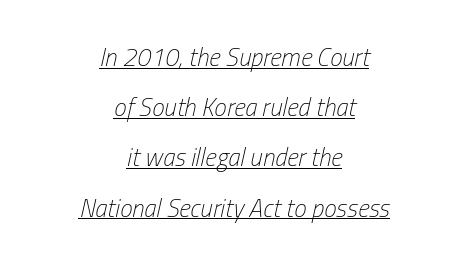
{"italic": "yes", "lean": "right", "slant_degrees": 13, "bold": "no", "underline": "yes", "align": "center", "line_spacing": "loose", "line_spacing_ratio": 2.01, "letter_spacing": "normal", "letter_spacing_em": 0.0, "glyph_px": 25}
